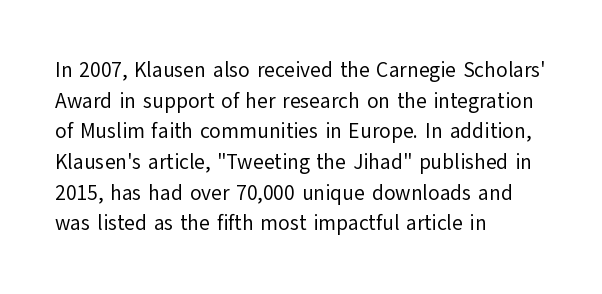
The strip under each line holds only bare page. The lines in this sample share a left origin and differ only in where they stop. The block of text has a typical density, with ordinary space between rows. A typesetter would call this zero additional tracking. Each stroke keeps to a modest, everyday thickness or less. Style check: upright.
